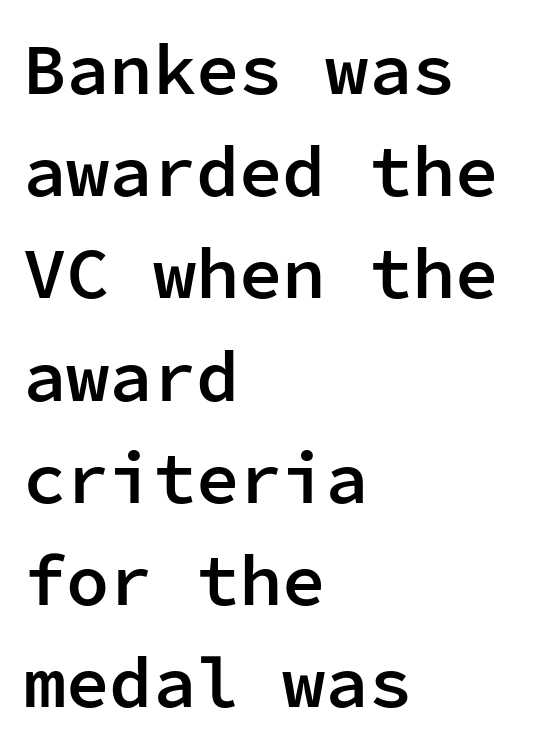
Each letter, wide or thin by design, is forced into the same width here. These words are printed semibold, heavier than regular yet not bold. The space beneath each line is pristine and unruled. The passage shown is typeset with a sans-serif family. The vertical gap from one line to the next is medium.
